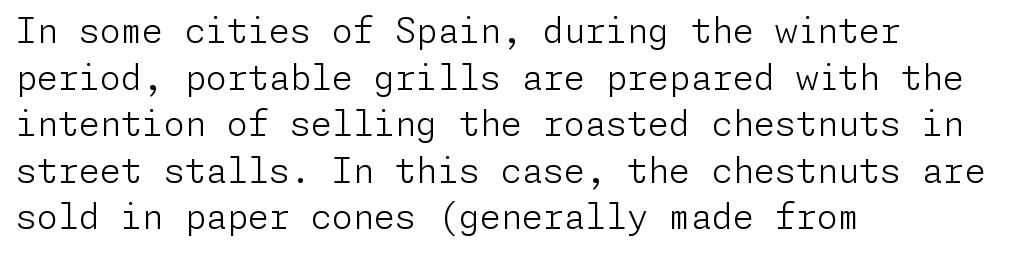
{"serif": "no", "italic": "no", "bold": "no", "weight": "light", "width": "normal", "stroke_contrast": "low", "x_height": "medium", "underline": "no", "align": "left", "line_spacing": "normal", "line_spacing_ratio": 1.37, "letter_spacing": "normal", "letter_spacing_em": 0.0, "glyph_px": 34}
